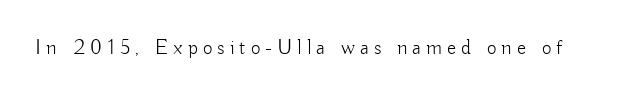
{"italic": "no", "bold": "no", "underline": "no", "letter_spacing": "wide", "letter_spacing_em": 0.24, "glyph_px": 21}
